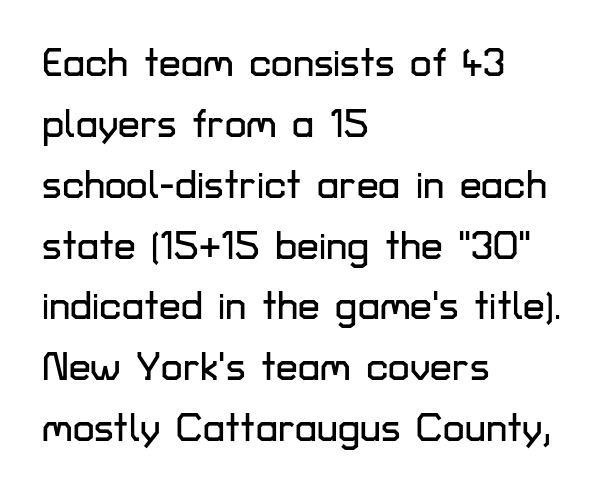
Q: Is the text italic (slanted)? A: No, it is upright.
Q: Is the typeface a serif or a sans-serif typeface? A: Sans-serif.
Q: Is the text underlined? A: No.
Q: How is the paragraph aligned? A: Left-aligned.
Q: Is the spacing between letters normal or unusually wide? A: Normal.
Q: Is the spacing between lines tight, normal or loose? A: Normal.
Q: Width (condensed, normal, or wide)? A: Normal.
Q: Stroke contrast? A: Low.
Q: x-height? A: Medium.
Q: Monospaced? A: No.
